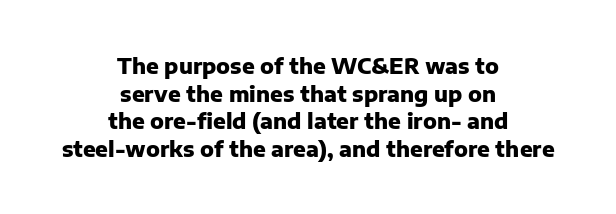
The image shows 21 px bold type, upright; set centered, normal line spacing (1.31x), normal letter spacing, not underlined.
